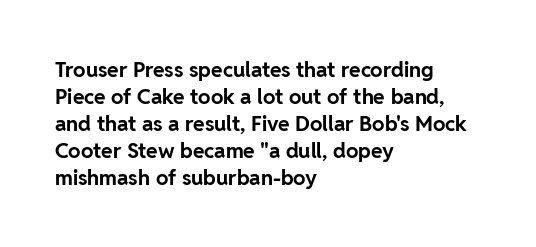
{"italic": "no", "bold": "yes", "underline": "no", "align": "left", "line_spacing": "normal", "line_spacing_ratio": 1.28, "letter_spacing": "normal", "letter_spacing_em": 0.0, "glyph_px": 21}
